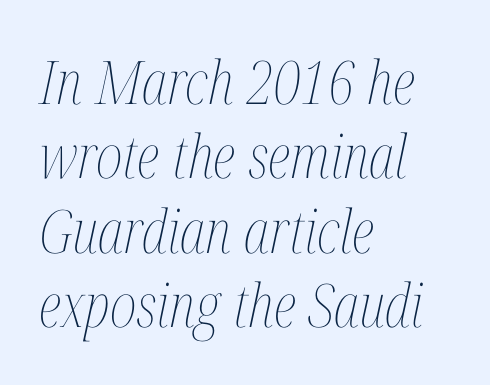
{"italic": "yes", "lean": "right", "slant_degrees": 12, "bold": "no", "weight": "thin", "width": "condensed", "stroke_contrast": "medium", "x_height": "medium", "monospaced": "no", "underline": "no", "align": "left", "line_spacing_ratio": 1.24, "letter_spacing": "normal", "letter_spacing_em": 0.0, "glyph_px": 60}
